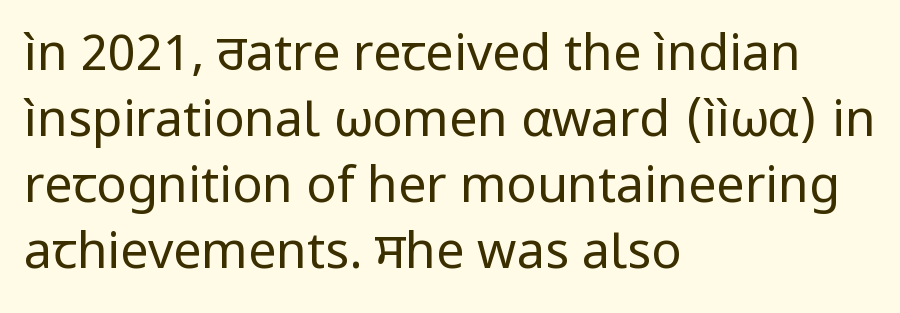
Horizontal alignment here is leftward, the default for most running prose. The strip under each line holds only bare page. Letterform terminals end flat and unadorned throughout the passage. The rendering uses natural spacing where letterforms have individual widths. What's the leading like? Ordinary, nothing unusual.
